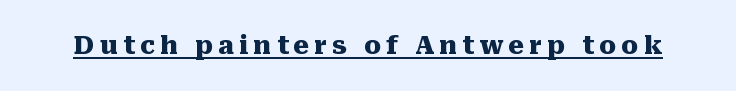
{"italic": "no", "bold": "yes", "underline": "yes", "letter_spacing": "wide", "letter_spacing_em": 0.21, "glyph_px": 25}
